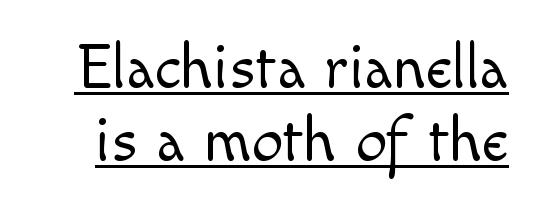
Q: Is the text bold? A: No.
Q: Is the text italic (slanted)? A: No, it is upright.
Q: Is the typeface a serif or a sans-serif typeface? A: Sans-serif.
Q: Is the text underlined? A: Yes.
Q: Is the spacing between letters normal or unusually wide? A: Normal.
Q: Width (condensed, normal, or wide)? A: Normal.
Q: x-height? A: Small.
Q: Monospaced? A: No.
